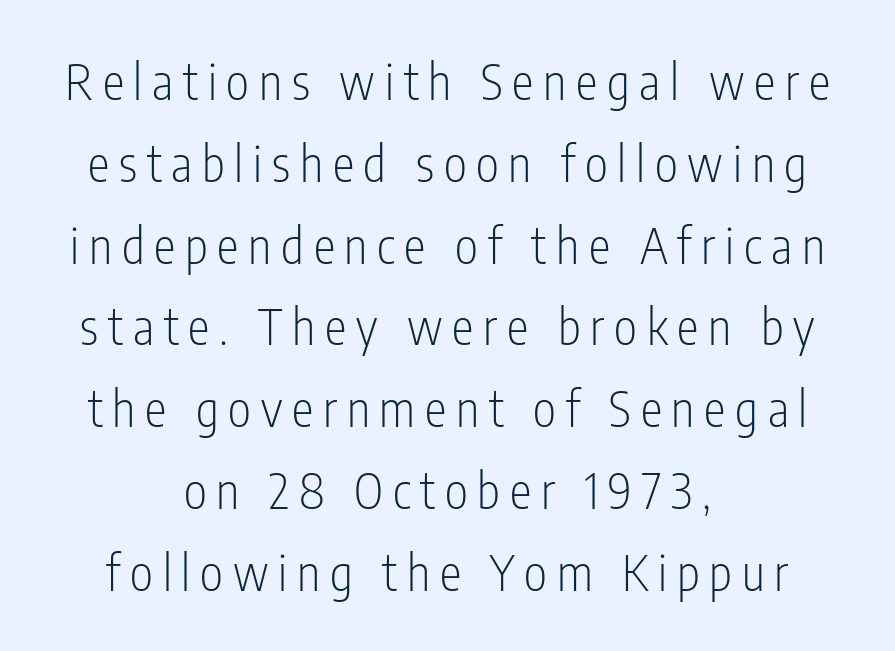
Is this a heavy cut? Hardly; it is regular or lighter. Someone cranked the tracking dial way up on this one. A typesetter would label this face a sans. The whitespace from short lines is split evenly between both sides. Here the designer chose a conventional face with non-uniform glyph widths.
